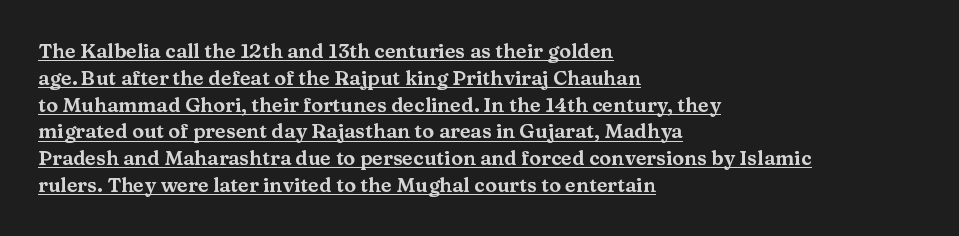
{"italic": "no", "underline": "yes", "align": "left", "line_spacing": "normal", "line_spacing_ratio": 1.34, "letter_spacing": "normal", "letter_spacing_em": 0.0, "glyph_px": 20}
